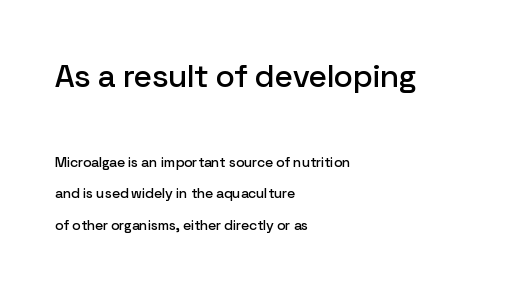
Rule under the text: the space is simply empty. The setting favours the left margin, as ordinary paragraphs usually do. Grotesque or geometric, the face here clearly has no serifs. The axis of the letterforms is exactly vertical.
